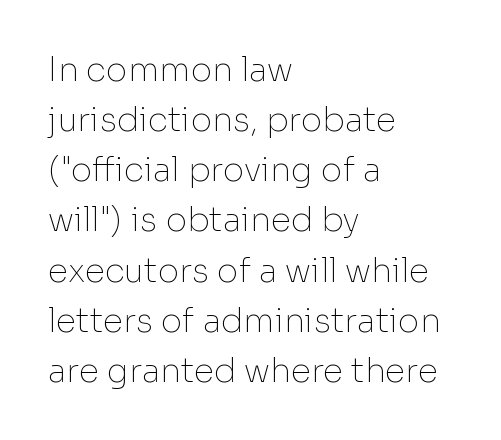
Check where the strokes stop: nothing finishes them off — pure sans. These lines sit exactly where default settings would place them. Compared with a typical body face, this is equally light or lighter still. The specimen reads as upright at a glance. Bare-footed words on every line.
